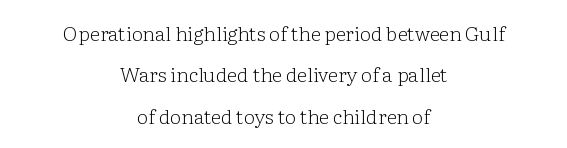
Q: Is the text bold? A: No.
Q: Is the text italic (slanted)? A: No, it is upright.
Q: Is the text underlined? A: No.
Q: How is the paragraph aligned? A: Centered.
Q: Is the spacing between letters normal or unusually wide? A: Normal.
Q: Is the spacing between lines tight, normal or loose? A: Loose.
